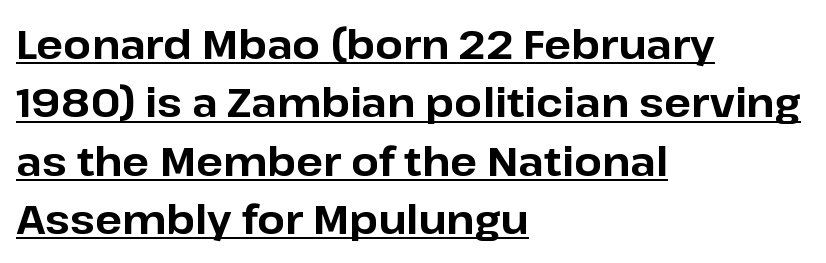
The image shows 40 px bold sans-serif type, upright; set left-aligned, normal line spacing (1.46x), normal letter spacing, underlined; low stroke contrast and a medium x-height.
